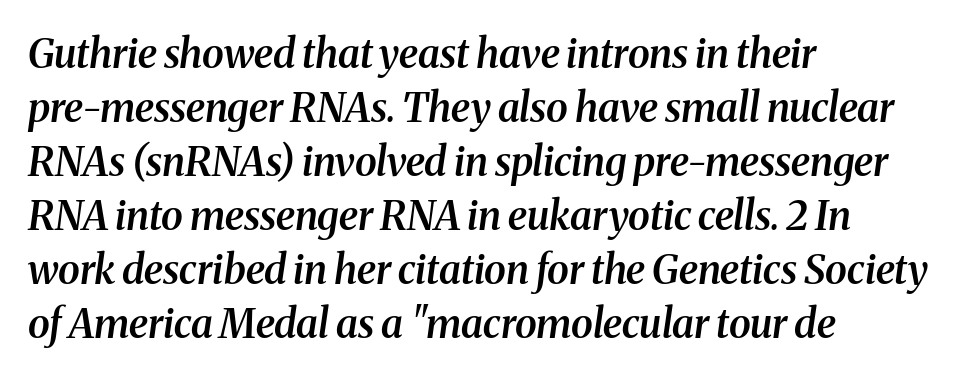
The image shows 40 px semibold serif type, italic (leaning right); set left-aligned, normal line spacing (1.35x), normal letter spacing, not underlined; medium stroke contrast and a medium x-height.
